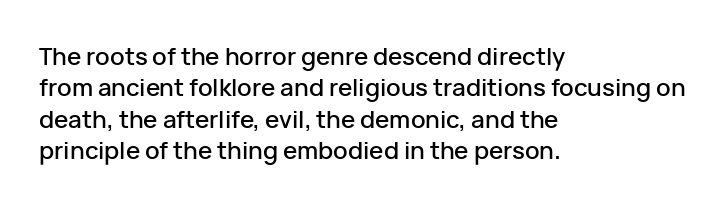
The image shows 24 px text type, upright; set left-aligned, normal line spacing (1.31x), normal letter spacing, not underlined.
